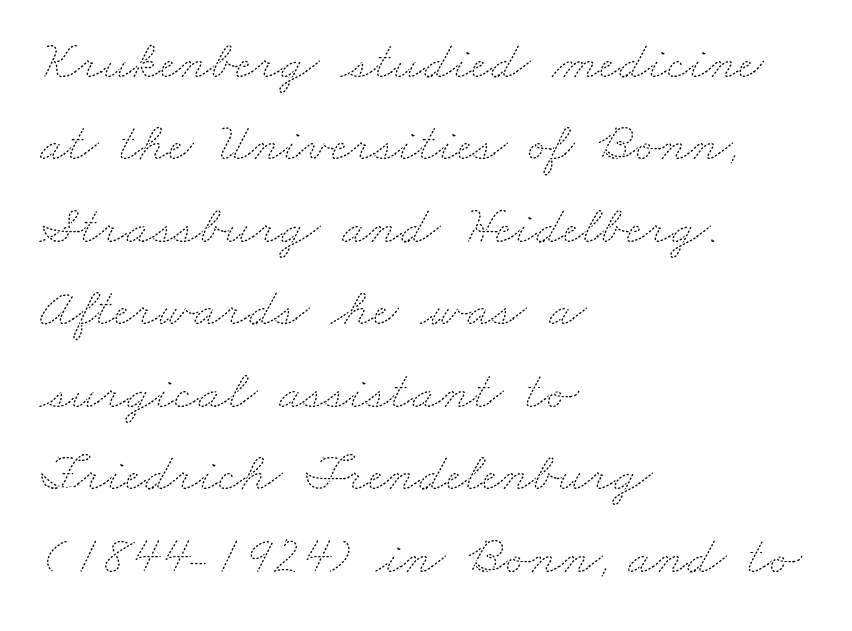
{"bold": "no", "weight": "thin", "width": "wide", "stroke_contrast": "medium", "x_height": "small", "monospaced": "no", "underline": "no", "align": "left", "line_spacing": "normal", "line_spacing_ratio": 1.5, "letter_spacing": "normal", "letter_spacing_em": 0.0, "glyph_px": 55}
